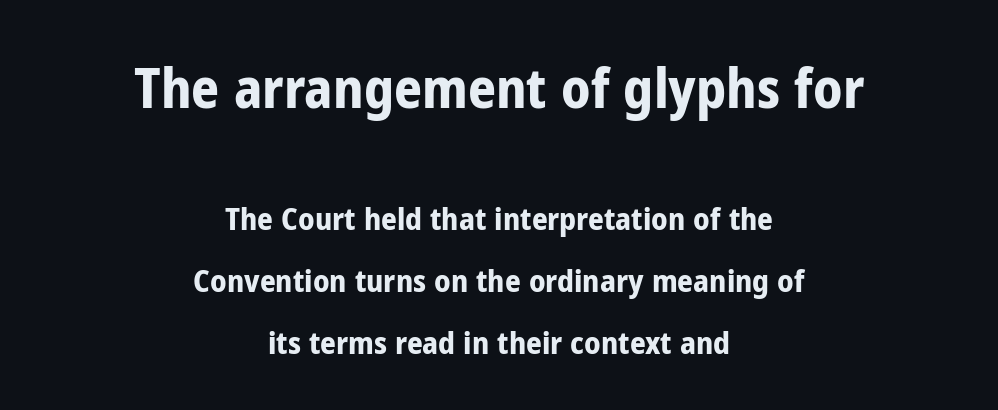
The image shows 55 px bold, condensed sans-serif type, upright; set centered, loose line spacing (2.01x), normal letter spacing, not underlined; the first (top) block is 1.77x larger; low stroke contrast and a medium x-height.
